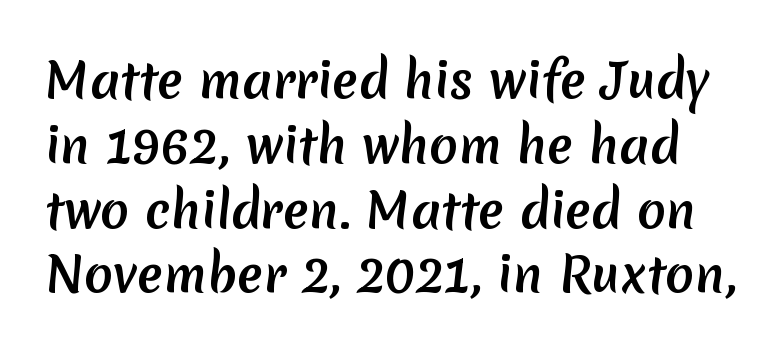
Does the type have serifs? No, each stem ends abruptly. The zone under the glyphs is completely vacant. These lines carry a lot of weight — the face is fully bold. Evenly set lines give the paragraph a standard silhouette. Proportional: the letters do not fall into vertical columns. These lines keep a tight, regular rhythm from letter to letter.
